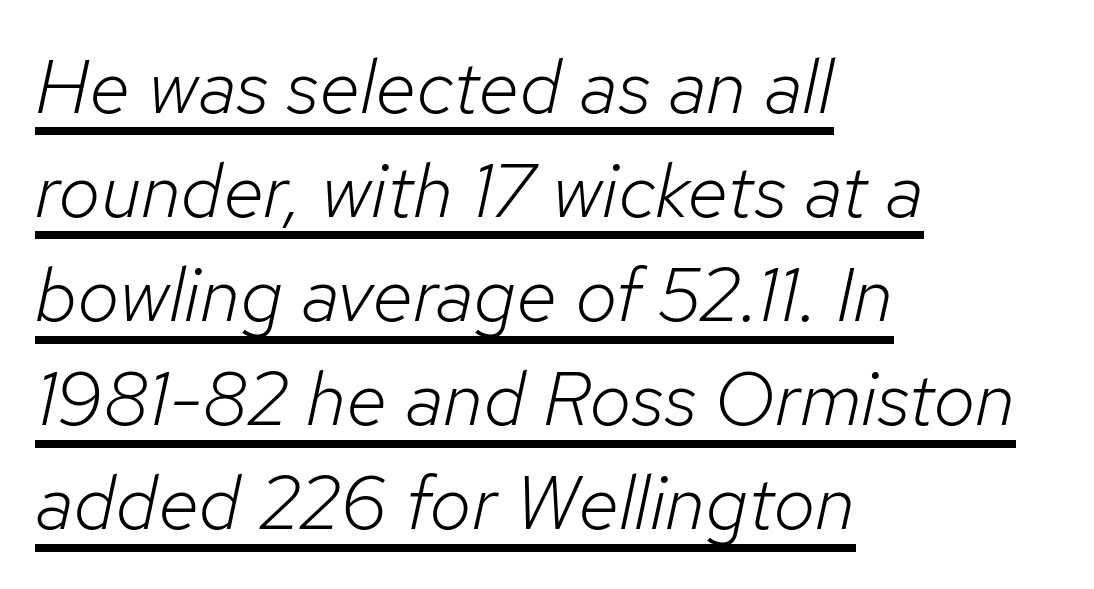
Q: Is the text bold? A: No.
Q: Is the text italic (slanted)? A: Yes, it leans right by about 12 degrees.
Q: Is the text underlined? A: Yes.
Q: How is the paragraph aligned? A: Left-aligned.
Q: Is the spacing between letters normal or unusually wide? A: Normal.
Q: Is the spacing between lines tight, normal or loose? A: Normal.
Q: Width (condensed, normal, or wide)? A: Normal.
Q: Stroke contrast? A: Low.
Q: x-height? A: Medium.
Q: Monospaced? A: No.
